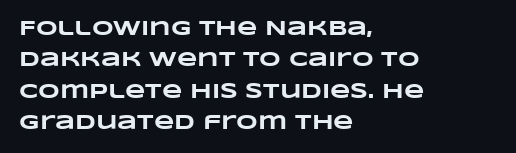
Q: Is the text bold? A: Yes.
Q: Is the text underlined? A: No.
Q: How is the paragraph aligned? A: Left-aligned.
Q: Is the spacing between letters normal or unusually wide? A: Normal.
Q: Is the spacing between lines tight, normal or loose? A: Normal.
